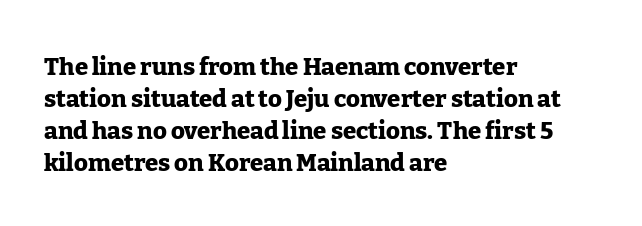
The image shows 24 px bold type, upright; set left-aligned, normal line spacing (1.34x), normal letter spacing, not underlined.
